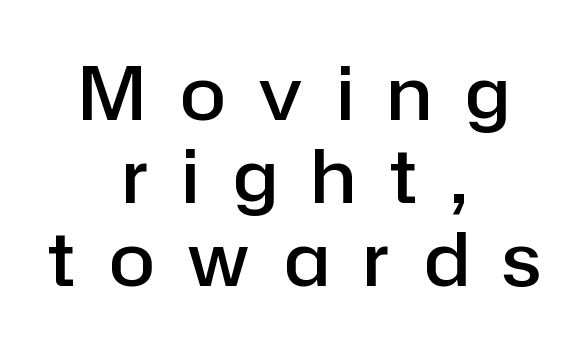
Compared with typical body copy, the letter spacing here is much looser. A typesetter would call this leading minimal, almost set solid. Quick note: underline off. The text block is weighted toward neither margin, spreading evenly from the middle.
